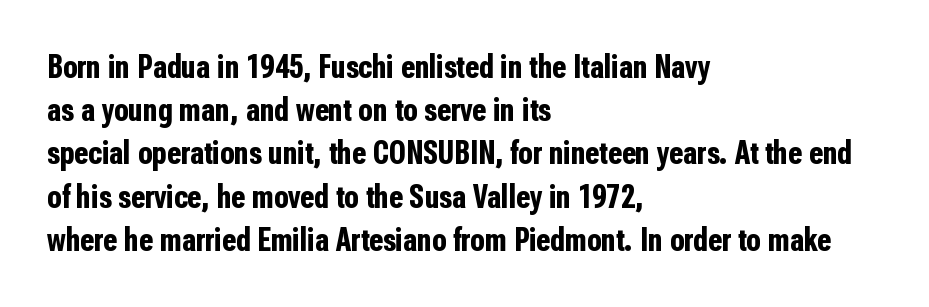
Q: Is the text bold? A: Yes.
Q: Is the text italic (slanted)? A: No, it is upright.
Q: Is the typeface a serif or a sans-serif typeface? A: Sans-serif.
Q: Is the text underlined? A: No.
Q: How is the paragraph aligned? A: Left-aligned.
Q: Is the spacing between letters normal or unusually wide? A: Normal.
Q: Is the spacing between lines tight, normal or loose? A: Normal.
Q: Width (condensed, normal, or wide)? A: Condensed.
Q: Stroke contrast? A: Low.
Q: x-height? A: Medium.
Q: Monospaced? A: No.
